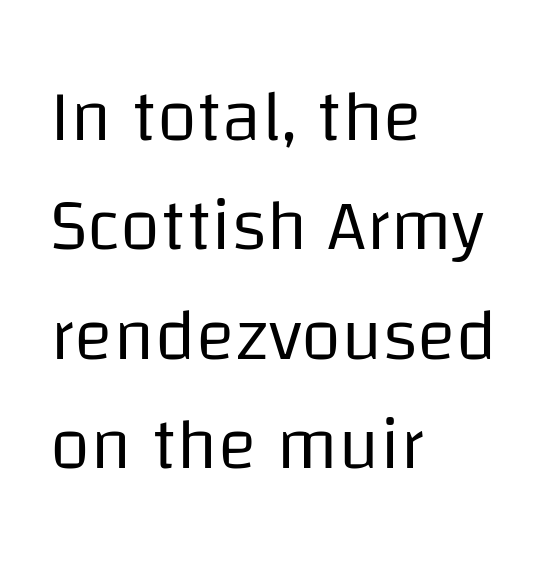
Is the stroke heavy? The answer is a plain regular-or-lighter. Students, note that the glyphs here touch the page at normal intervals. These lines sit exactly where default settings would place them. The passage shown is typed in a proportional face where columns would drift.
